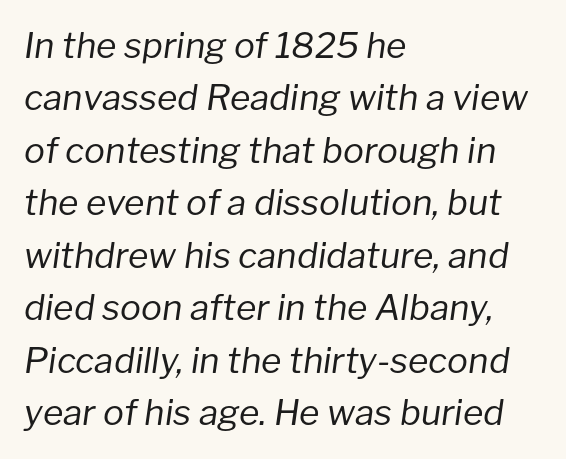
{"italic": "yes", "lean": "right", "slant_degrees": 8, "bold": "no", "weight": "regular", "width": "normal", "stroke_contrast": "low", "x_height": "medium", "monospaced": "no", "underline": "no", "align": "left", "line_spacing": "normal", "line_spacing_ratio": 1.5, "letter_spacing": "normal", "letter_spacing_em": 0.0, "glyph_px": 35}
